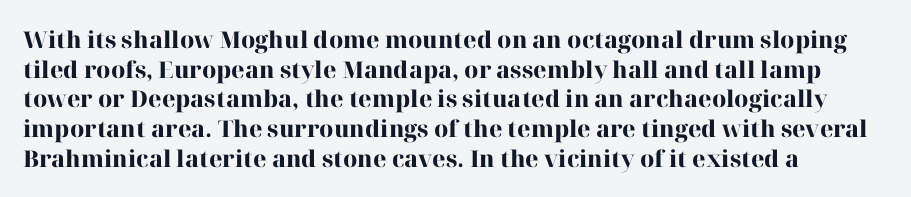
{"italic": "no", "bold": "yes", "underline": "no", "align": "left", "line_spacing": "normal", "line_spacing_ratio": 1.29, "letter_spacing": "normal", "letter_spacing_em": 0.0, "glyph_px": 23}
